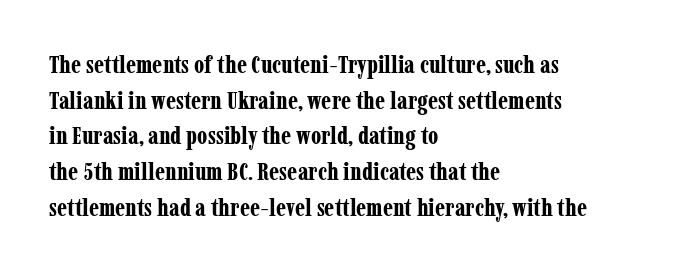
{"italic": "no", "bold": "yes", "underline": "no", "align": "left", "line_spacing": "normal", "line_spacing_ratio": 1.43, "letter_spacing": "normal", "letter_spacing_em": 0.0, "glyph_px": 25}
